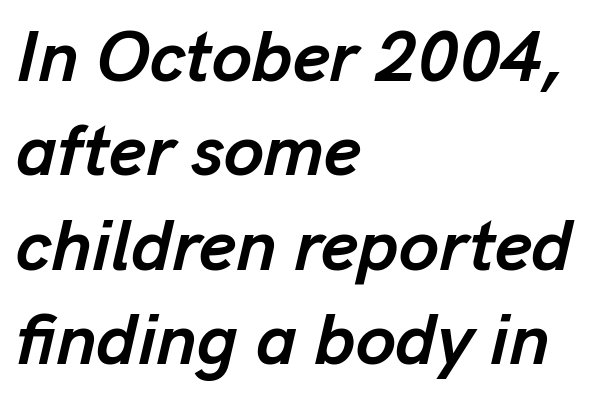
The image shows 72 px semibold type, italic (leaning right); set left-aligned, normal line spacing (1.31x), normal letter spacing, not underlined; low stroke contrast and a medium x-height.
